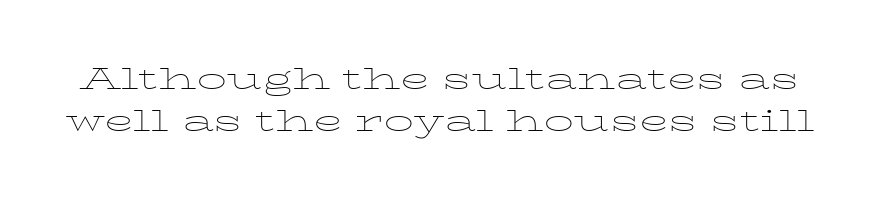
Quick note: not italic, upright. Font category for this specimen: serif. Think of a printed novel: that variable character pitch is what you see here. Does extra space separate the letters? No, they use regular spacing.
